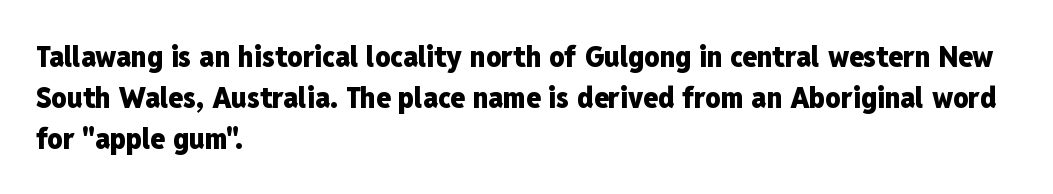
Q: Is the text bold? A: Yes.
Q: Is the text italic (slanted)? A: No, it is upright.
Q: Is the typeface a serif or a sans-serif typeface? A: Sans-serif.
Q: Is the text underlined? A: No.
Q: How is the paragraph aligned? A: Left-aligned.
Q: Is the spacing between letters normal or unusually wide? A: Normal.
Q: Is the spacing between lines tight, normal or loose? A: Normal.
Q: Width (condensed, normal, or wide)? A: Condensed.
Q: Stroke contrast? A: Low.
Q: x-height? A: Medium.
Q: Monospaced? A: No.
